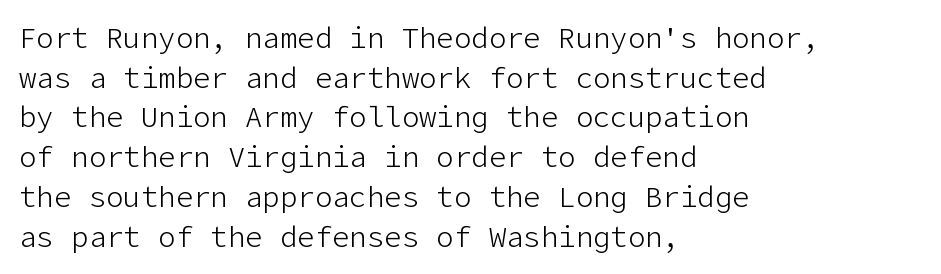
The image shows 29 px light sans-serif type, upright; set left-aligned, normal line spacing (1.37x), normal letter spacing, not underlined; low stroke contrast and a medium x-height.
